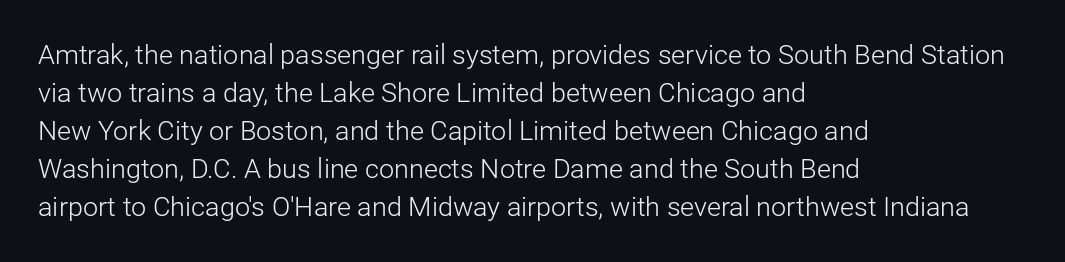
Q: Is the text bold? A: No.
Q: Is the text italic (slanted)? A: No, it is upright.
Q: Is the text underlined? A: No.
Q: How is the paragraph aligned? A: Left-aligned.
Q: Is the spacing between letters normal or unusually wide? A: Normal.
Q: Is the spacing between lines tight, normal or loose? A: Normal.
